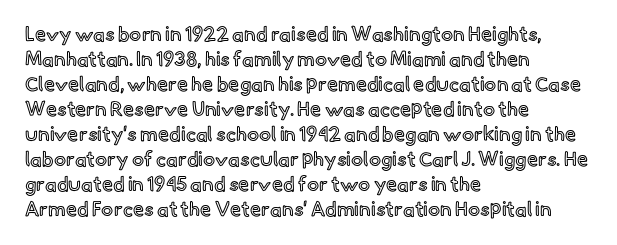
The space between consecutive lines is moderate. The area under the type is left untouched. The letters sit at their default tracking, neither squeezed nor spread. If you drew a line through each stem, it would be perfectly vertical. This rendering uses left alignment, leaving the right contour irregular.
